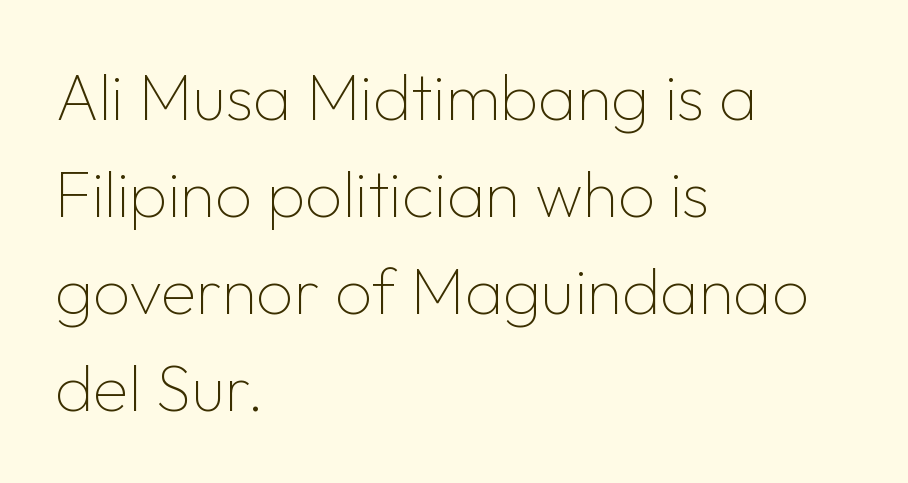
Q: Is the text bold? A: No.
Q: Is the text italic (slanted)? A: No, it is upright.
Q: Is the typeface a serif or a sans-serif typeface? A: Sans-serif.
Q: Is the text underlined? A: No.
Q: How is the paragraph aligned? A: Left-aligned.
Q: Is the spacing between letters normal or unusually wide? A: Normal.
Q: Is the spacing between lines tight, normal or loose? A: Normal.
Q: Width (condensed, normal, or wide)? A: Normal.
Q: Stroke contrast? A: Low.
Q: x-height? A: Medium.
Q: Monospaced? A: No.
